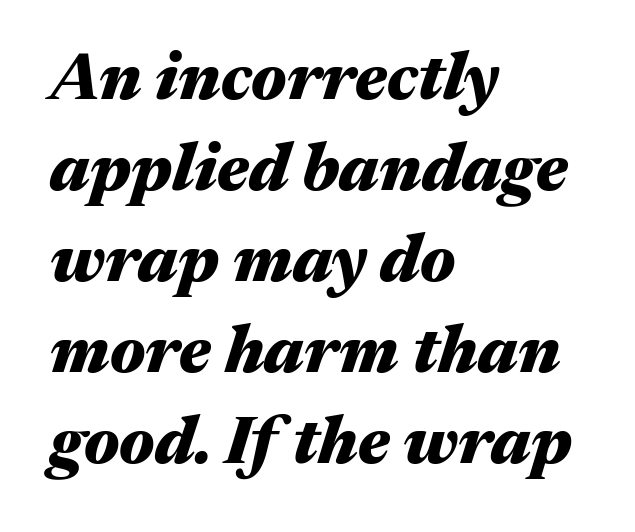
The line texture is even and compact thanks to regular tracking. The rendering anchors every line to the left-hand side. A full-strength bold gives these letters their thick strokes. Notice how the stems are inclined rather than vertical — that's the hallmark of italics. The words here are not underlined. A normal amount of white space separates one row of letters from the next.
